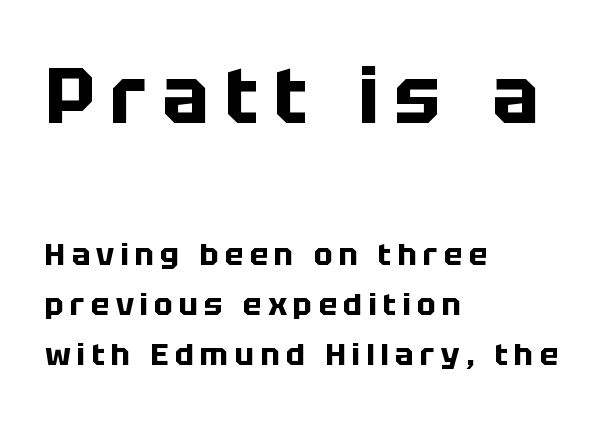
Q: Is the text bold? A: Yes.
Q: Is the text italic (slanted)? A: No, it is upright.
Q: Is the typeface a serif or a sans-serif typeface? A: Sans-serif.
Q: Is the text underlined? A: No.
Q: How is the paragraph aligned? A: Left-aligned.
Q: Is the spacing between letters normal or unusually wide? A: Unusually wide.
Q: Is the spacing between lines tight, normal or loose? A: Normal.
Q: Which block of text is set in a larger size, the first (top) or the second (bottom)? A: The first (top) one.
Q: Width (condensed, normal, or wide)? A: Normal.
Q: Stroke contrast? A: Low.
Q: x-height? A: Large.
Q: Monospaced? A: No.
